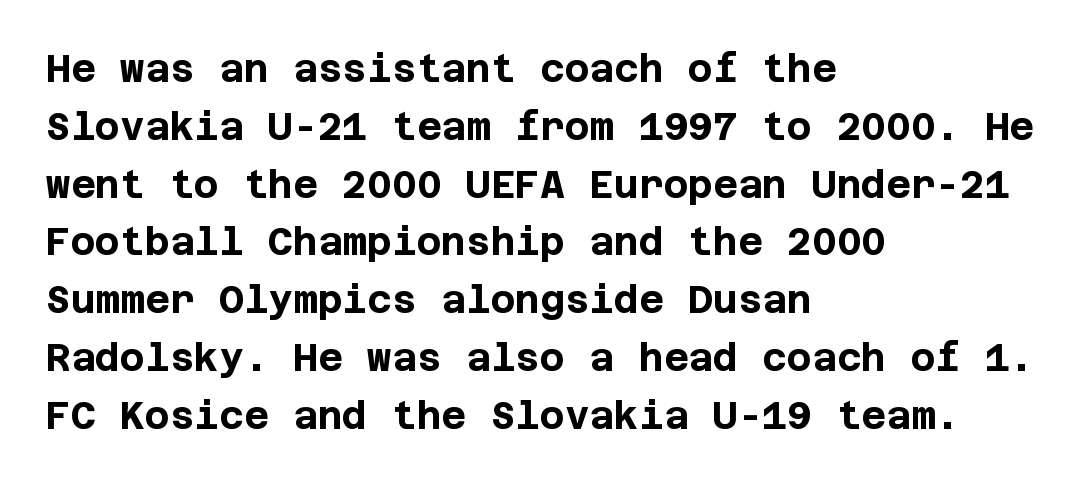
Q: Is the text bold? A: Yes.
Q: Is the text italic (slanted)? A: No, it is upright.
Q: Is the typeface a serif or a sans-serif typeface? A: Sans-serif.
Q: Is the text underlined? A: No.
Q: How is the paragraph aligned? A: Left-aligned.
Q: Is the spacing between letters normal or unusually wide? A: Normal.
Q: Is the spacing between lines tight, normal or loose? A: Normal.
Q: Width (condensed, normal, or wide)? A: Normal.
Q: Stroke contrast? A: Low.
Q: x-height? A: Large.
